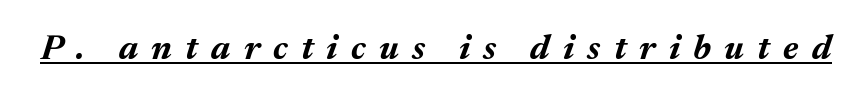
Q: Is the text bold? A: Yes.
Q: Is the text italic (slanted)? A: Yes, it leans right by about 17 degrees.
Q: Is the text underlined? A: Yes.
Q: Is the spacing between letters normal or unusually wide? A: Unusually wide.
Q: Width (condensed, normal, or wide)? A: Normal.
Q: Stroke contrast? A: Medium.
Q: x-height? A: Medium.
Q: Monospaced? A: No.
